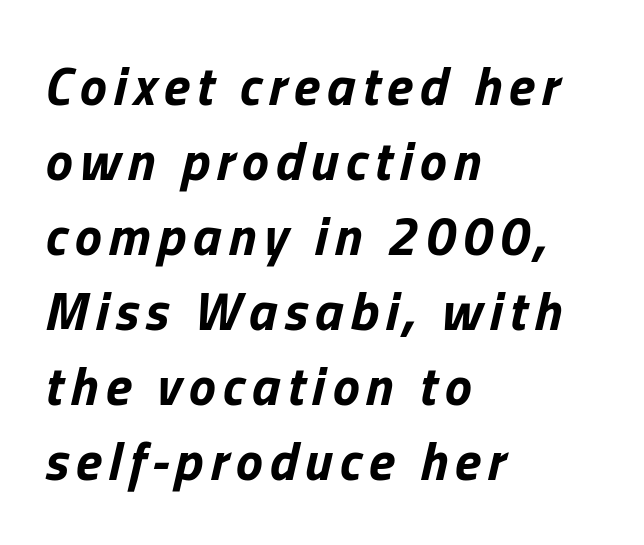
The image shows 54 px bold type, italic (leaning right); set left-aligned, normal line spacing (1.39x), not underlined; low stroke contrast and a medium x-height.
